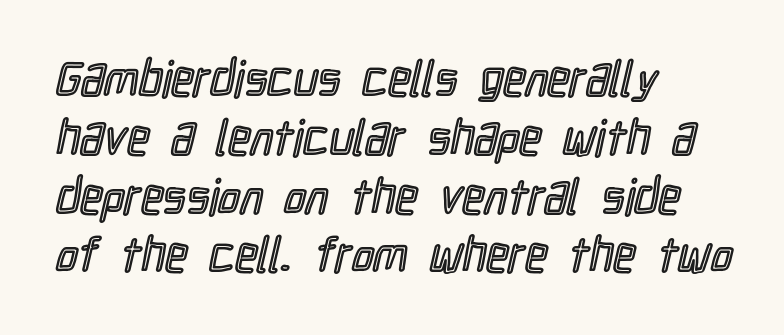
The image shows 49 px condensed type; set left-aligned, line spacing 1.2x, normal letter spacing, not underlined; a medium x-height.
